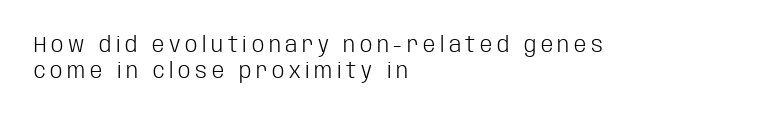
The image shows 22 px text type, upright; set left-aligned, line spacing 1.16x, unusually wide letter spacing (+0.21 em), not underlined.
